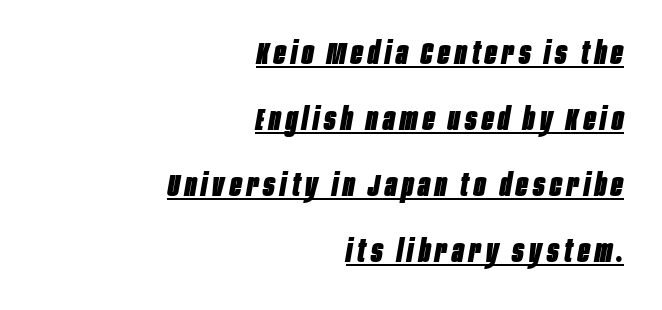
The image shows 31 px heavy, condensed type, italic (leaning right); set right-aligned, loose line spacing (2.13x), underlined; low stroke contrast and a large x-height.
